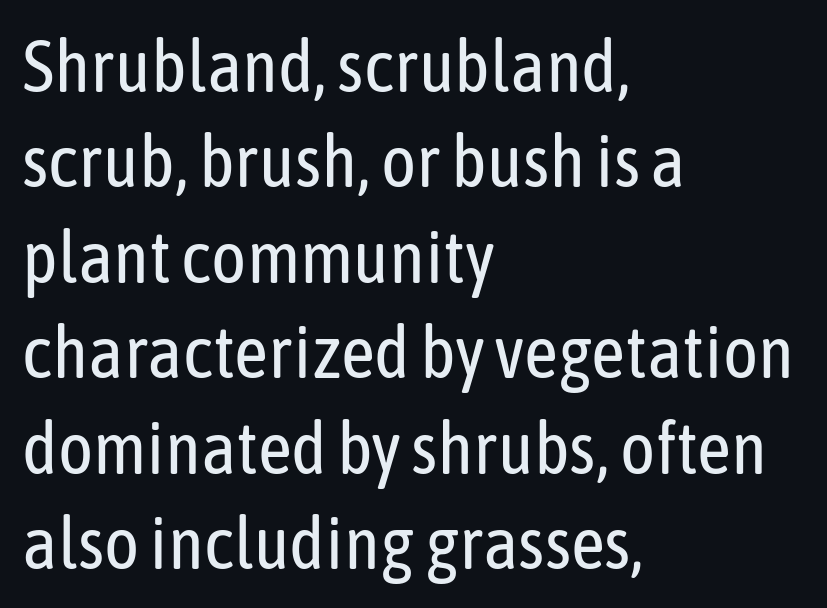
The image shows 74 px regular-weight, condensed sans-serif type, upright; set left-aligned, normal line spacing (1.29x), normal letter spacing, not underlined; low stroke contrast and a medium x-height.
